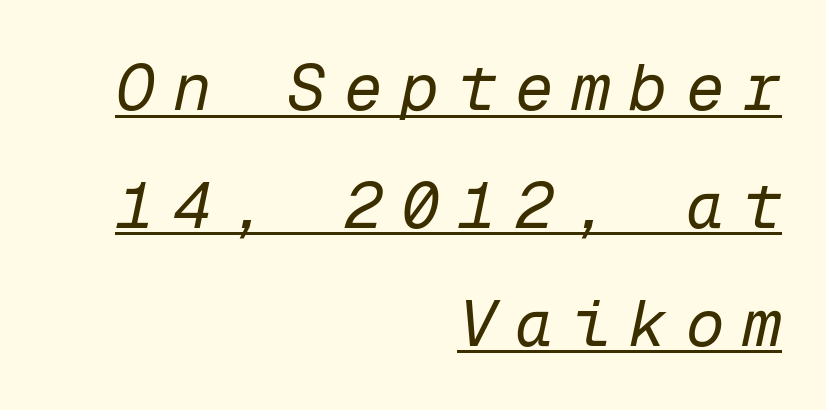
Q: Is the text bold? A: No.
Q: Is the text italic (slanted)? A: Yes, it leans right by about 12 degrees.
Q: Is the text underlined? A: Yes.
Q: How is the paragraph aligned? A: Right-aligned.
Q: Is the spacing between letters normal or unusually wide? A: Unusually wide.
Q: Width (condensed, normal, or wide)? A: Normal.
Q: Stroke contrast? A: Low.
Q: x-height? A: Medium.
Q: Monospaced? A: Yes.
